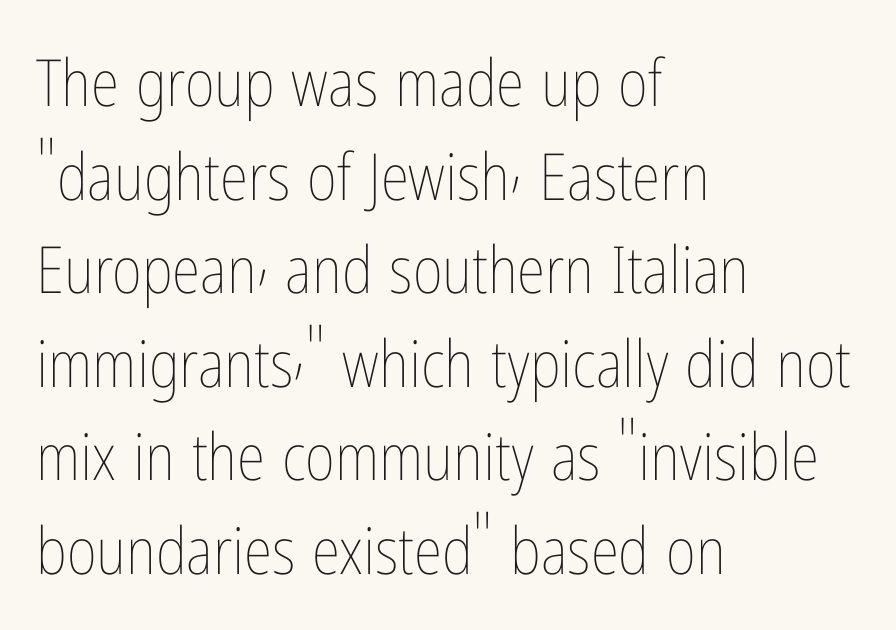
The image shows 65 px thin, condensed type, upright; set left-aligned, normal line spacing (1.44x), normal letter spacing, not underlined; low stroke contrast and a medium x-height.
